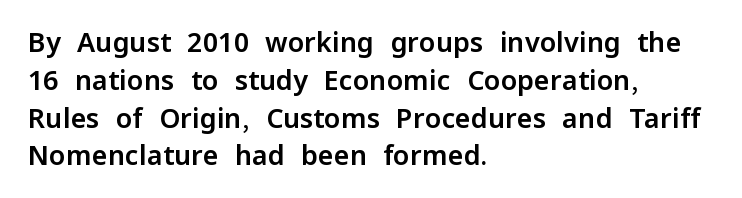
{"italic": "no", "underline": "no", "align": "left", "line_spacing": "normal", "line_spacing_ratio": 1.4, "letter_spacing": "normal", "letter_spacing_em": 0.0, "glyph_px": 27}
